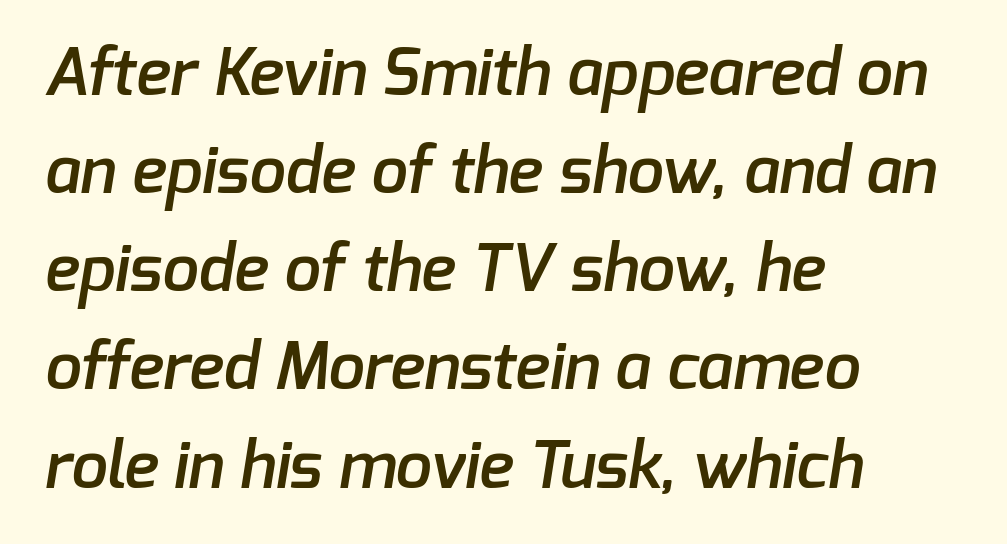
Q: Is the text bold? A: Semi-bold.
Q: Is the typeface a serif or a sans-serif typeface? A: Sans-serif.
Q: Is the text underlined? A: No.
Q: How is the paragraph aligned? A: Left-aligned.
Q: Is the spacing between letters normal or unusually wide? A: Normal.
Q: Is the spacing between lines tight, normal or loose? A: Normal.
Q: Width (condensed, normal, or wide)? A: Normal.
Q: Stroke contrast? A: Low.
Q: x-height? A: Medium.
Q: Monospaced? A: No.
